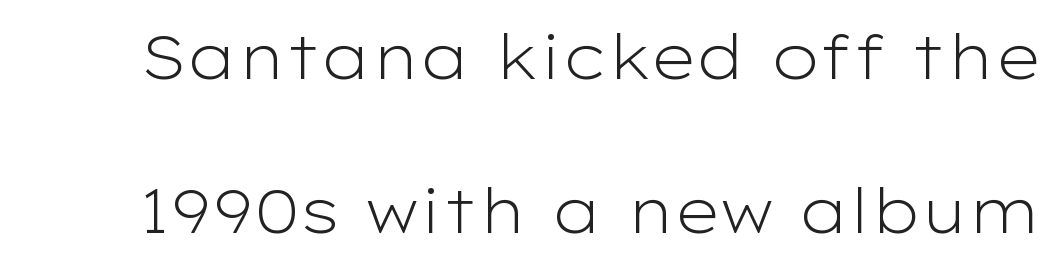
{"serif": "no", "italic": "no", "bold": "no", "weight": "light", "width": "wide", "stroke_contrast": "low", "x_height": "medium", "monospaced": "no", "underline": "no", "line_spacing": "loose", "line_spacing_ratio": 2.49, "letter_spacing": "normal", "letter_spacing_em": 0.0, "glyph_px": 62}
